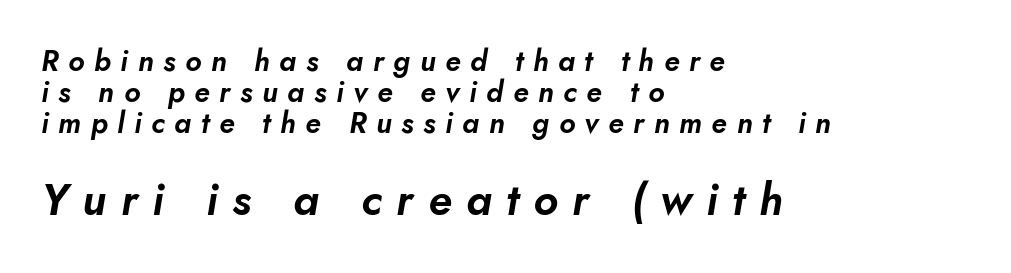
{"italic": "yes", "lean": "right", "slant_degrees": 10, "width": "normal", "stroke_contrast": "low", "x_height": "small", "monospaced": "no", "underline": "no", "align": "left", "line_spacing": "tight", "line_spacing_ratio": 1.07, "letter_spacing": "wide", "letter_spacing_em": 0.33, "larger_block": "second", "size_ratio": 1.52, "glyph_px": 44}
